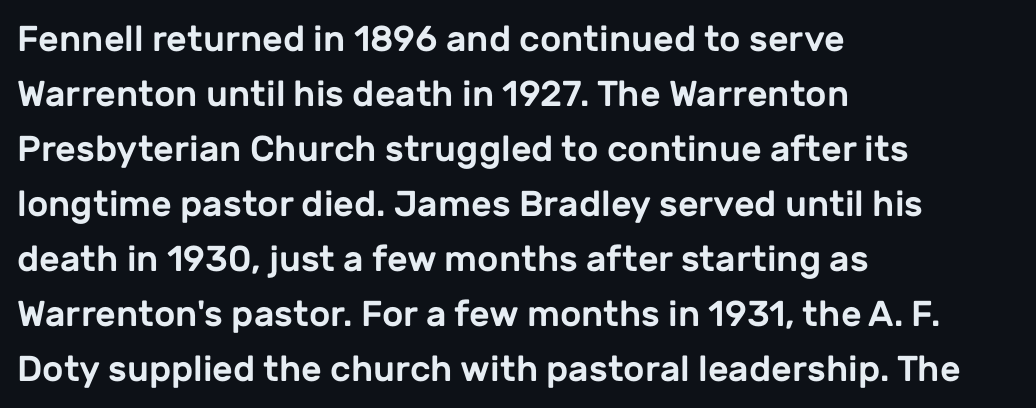
Looks like regular typesetting: each glyph gets only the width it needs. Compared with a centered layout, this one pins lines to the left instead. The gaps between neighbouring characters are ordinary and unremarkable. When letters stand straight like this, we call the style roman or upright. Plain, unruled lines of type.
